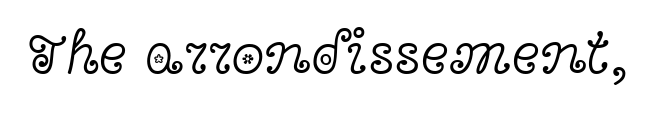
Q: Is the text bold? A: No.
Q: Is the text italic (slanted)? A: No, it is upright.
Q: Is the typeface a serif or a sans-serif typeface? A: Serif.
Q: Is the text underlined? A: No.
Q: Is the spacing between letters normal or unusually wide? A: Normal.
Q: Width (condensed, normal, or wide)? A: Wide.
Q: x-height? A: Medium.
Q: Monospaced? A: No.
